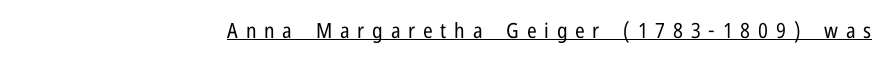
Weight: not bold — regular or lighter. The passage shown has open, widely tracked lettering throughout. A continuous stroke trails under the words, as in a hyperlink. Does the lettering tilt? It doesn't — this is upright.
